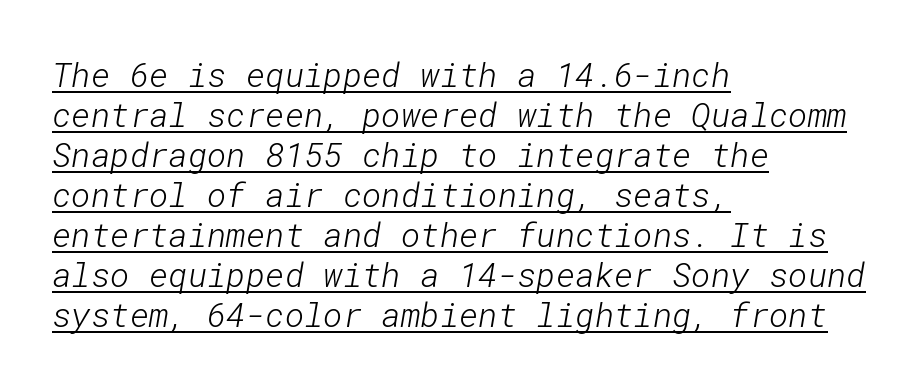
Q: Is the text bold? A: No.
Q: Is the typeface a serif or a sans-serif typeface? A: Sans-serif.
Q: Is the text underlined? A: Yes.
Q: How is the paragraph aligned? A: Left-aligned.
Q: Is the spacing between letters normal or unusually wide? A: Normal.
Q: Width (condensed, normal, or wide)? A: Normal.
Q: Stroke contrast? A: Low.
Q: x-height? A: Medium.
